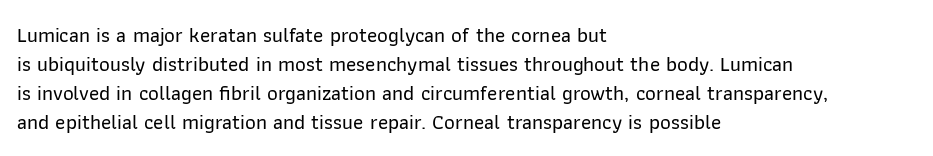
{"italic": "no", "underline": "no", "align": "left", "line_spacing": "normal", "line_spacing_ratio": 1.38, "letter_spacing": "normal", "letter_spacing_em": 0.0, "glyph_px": 21}
